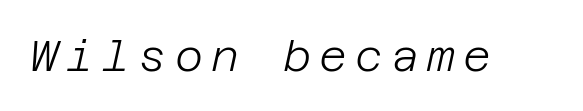
Q: Is the text bold? A: No.
Q: Is the text italic (slanted)? A: Yes, it leans right by about 12 degrees.
Q: Is the text underlined? A: No.
Q: Width (condensed, normal, or wide)? A: Normal.
Q: Stroke contrast? A: Low.
Q: x-height? A: Large.
